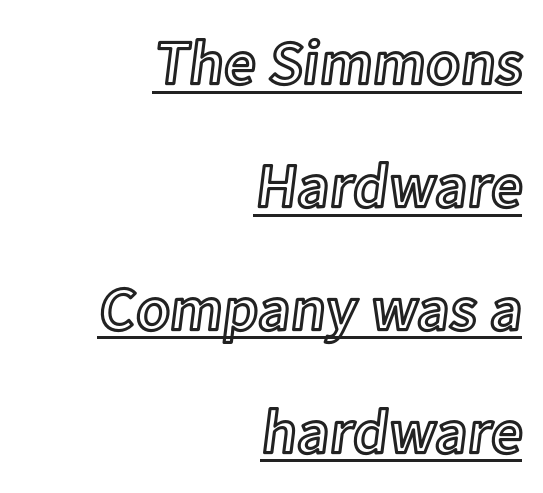
A continuous stroke trails under the words, as in a hyperlink. Each word holds together tightly as a unit, with standard inter-letter gaps. Note the varied advance widths — an 'i' is clearly narrower than an 'm'.
